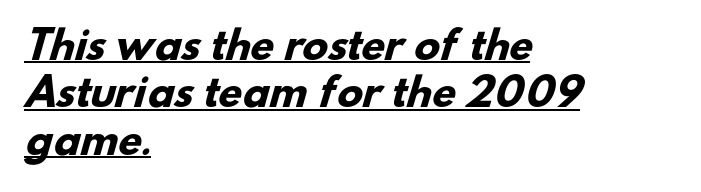
Look at the stroke-to-counter ratio: heavy, a bold. This rendering employs a face without finishing strokes, i.e., a sans-serif. You could not count columns in this text — the font is proportionally spaced. Tracking here is standard; glyphs follow each other at the usual distance.
